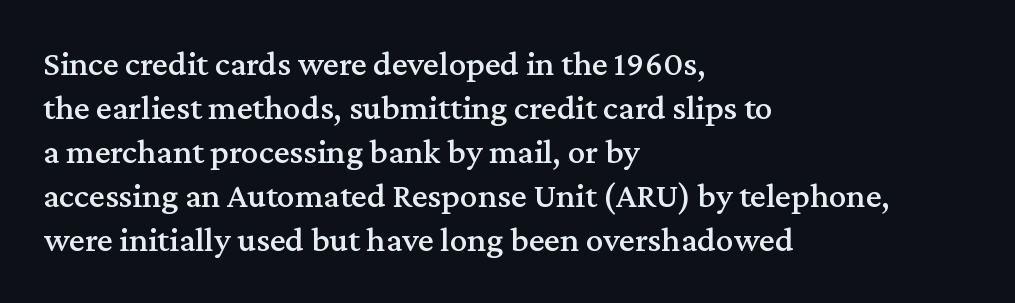
Q: Is the text italic (slanted)? A: No, it is upright.
Q: Is the typeface a serif or a sans-serif typeface? A: Serif.
Q: Is the text underlined? A: No.
Q: How is the paragraph aligned? A: Left-aligned.
Q: Is the spacing between letters normal or unusually wide? A: Normal.
Q: Is the spacing between lines tight, normal or loose? A: Normal.
Q: Width (condensed, normal, or wide)? A: Normal.
Q: Stroke contrast? A: Medium.
Q: x-height? A: Medium.
Q: Monospaced? A: No.
